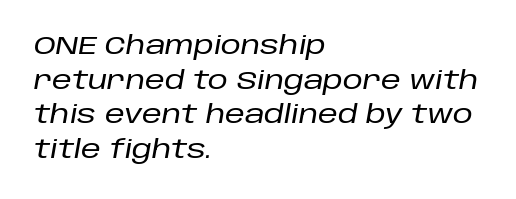
Inter-character spacing is left at the font's built-in metrics. There's an unmistakable incline to the writing here. Rows of type keep a routine distance in the vertical direction. Nobody drew a line under any word here.
